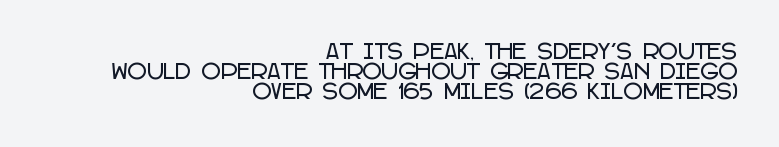
{"italic": "no", "underline": "no", "align": "right", "line_spacing": "tight", "line_spacing_ratio": 0.96, "letter_spacing": "normal", "letter_spacing_em": 0.0, "glyph_px": 21}
